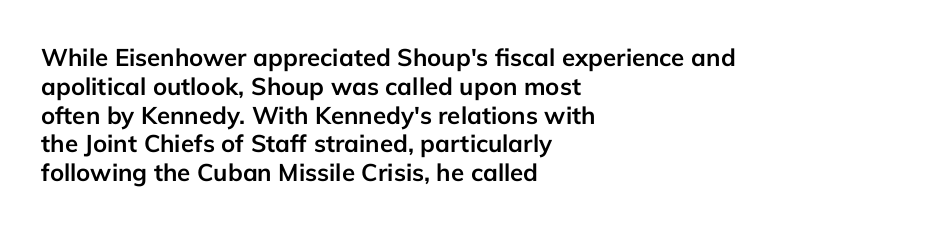
The image shows 24 px bold type, upright; set left-aligned, line spacing 1.2x, normal letter spacing, not underlined.
